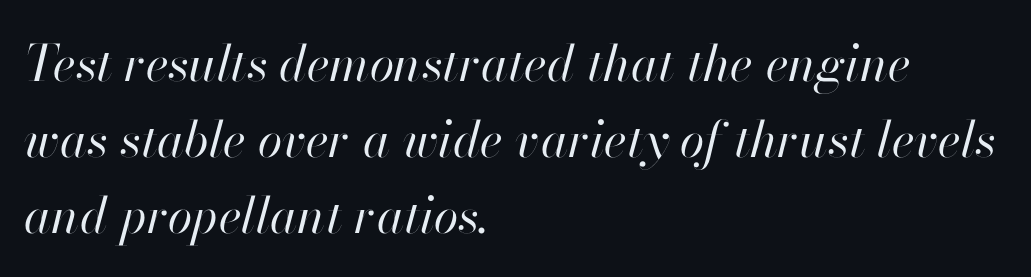
{"italic": "yes", "lean": "right", "slant_degrees": 13, "bold": "no", "weight": "regular", "width": "normal", "stroke_contrast": "high", "x_height": "small", "monospaced": "no", "underline": "no", "align": "left", "line_spacing": "normal", "line_spacing_ratio": 1.52, "letter_spacing": "normal", "letter_spacing_em": 0.0, "glyph_px": 50}
